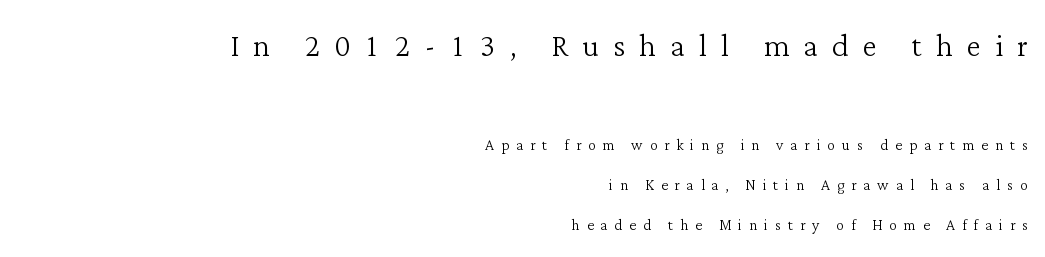
Q: Is the text bold? A: No.
Q: Is the text italic (slanted)? A: No, it is upright.
Q: Is the typeface a serif or a sans-serif typeface? A: Serif.
Q: Is the text underlined? A: No.
Q: How is the paragraph aligned? A: Right-aligned.
Q: Is the spacing between letters normal or unusually wide? A: Unusually wide.
Q: Is the spacing between lines tight, normal or loose? A: Loose.
Q: Which block of text is set in a larger size, the first (top) or the second (bottom)? A: The first (top) one.
Q: Width (condensed, normal, or wide)? A: Normal.
Q: Stroke contrast? A: Low.
Q: x-height? A: Medium.
Q: Monospaced? A: No.
